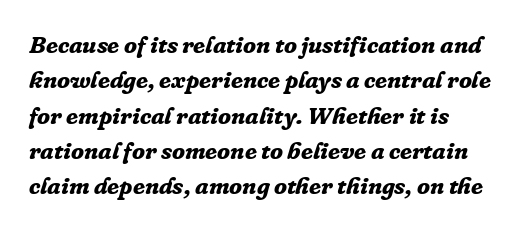
Stroke thickness is high; the sample reads as a true bold. The zone under the glyphs is completely vacant. One glance says typical: line gaps are just what's usual. There is no visible air inserted between adjacent glyphs. Quick note: italic.
